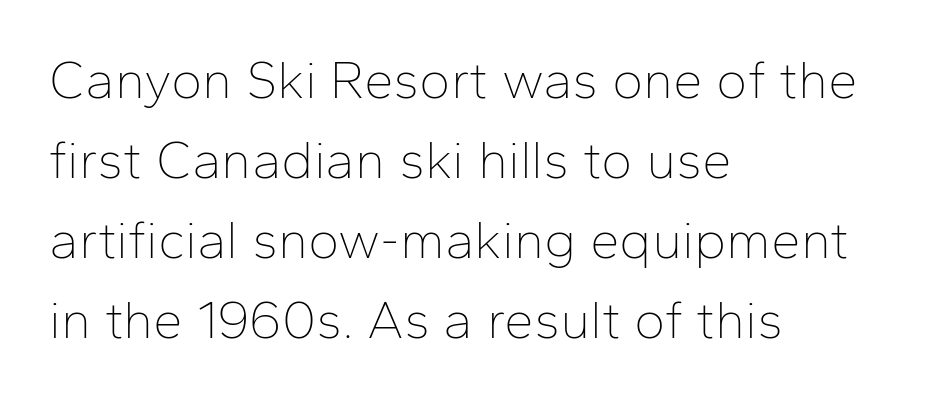
{"serif": "no", "italic": "no", "bold": "no", "weight": "thin", "width": "normal", "stroke_contrast": "low", "x_height": "medium", "monospaced": "no", "underline": "no", "align": "left", "line_spacing": "normal", "line_spacing_ratio": 1.51, "letter_spacing": "normal", "letter_spacing_em": 0.0, "glyph_px": 53}
